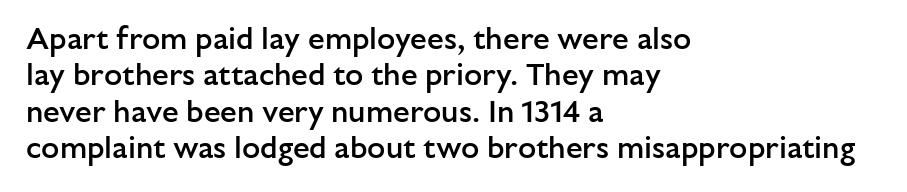
Spacing between characters is what you'd get straight out of the box. Is this a sans? Yes — the strokes have no serifs. This sample is left-justified, so line endings fall wherever the words run out. This is the regular roman posture of the typeface. Nobody drew a line under any word here. Typesetter's note: demi weight, one step under bold.
